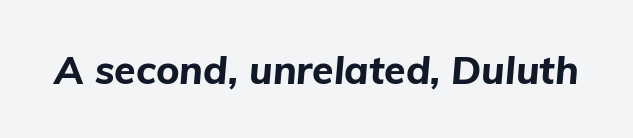
The image shows 39 px bold type, italic (leaning right); set normal letter spacing, not underlined; low stroke contrast and a medium x-height.
